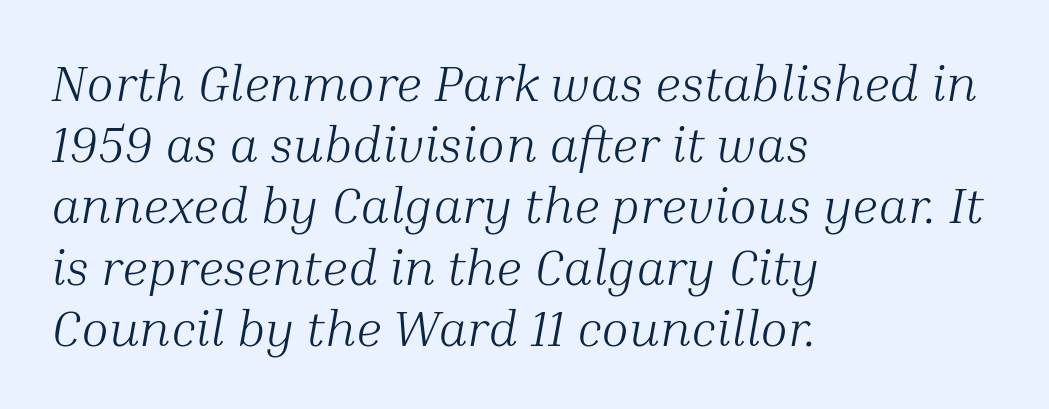
{"serif": "yes", "italic": "yes", "lean": "right", "slant_degrees": 10, "bold": "no", "weight": "light", "width": "normal", "stroke_contrast": "medium", "x_height": "medium", "monospaced": "no", "underline": "no", "align": "left", "line_spacing_ratio": 1.2, "letter_spacing": "normal", "letter_spacing_em": 0.0, "glyph_px": 51}
